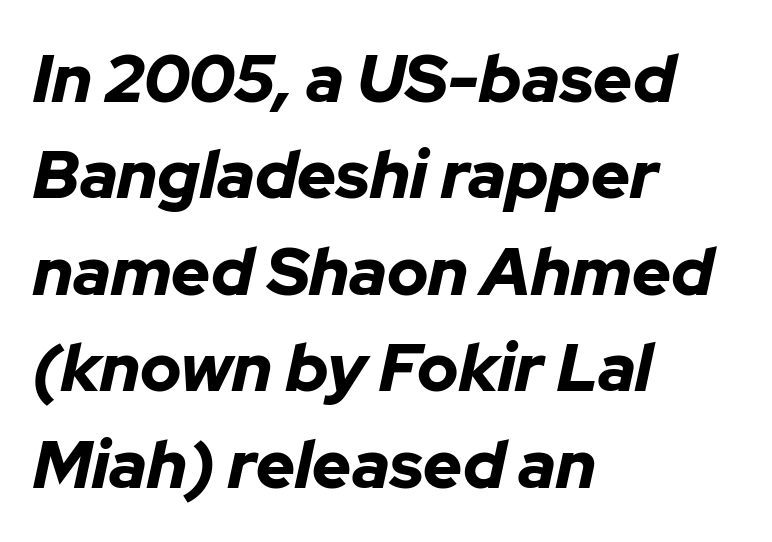
How would I describe the line gaps? Plain and ordinary. The zone under the glyphs is completely vacant. Typesetter's note: full bold, strokes at maximum text heaviness. The rendering keeps characters at their native spacing.
